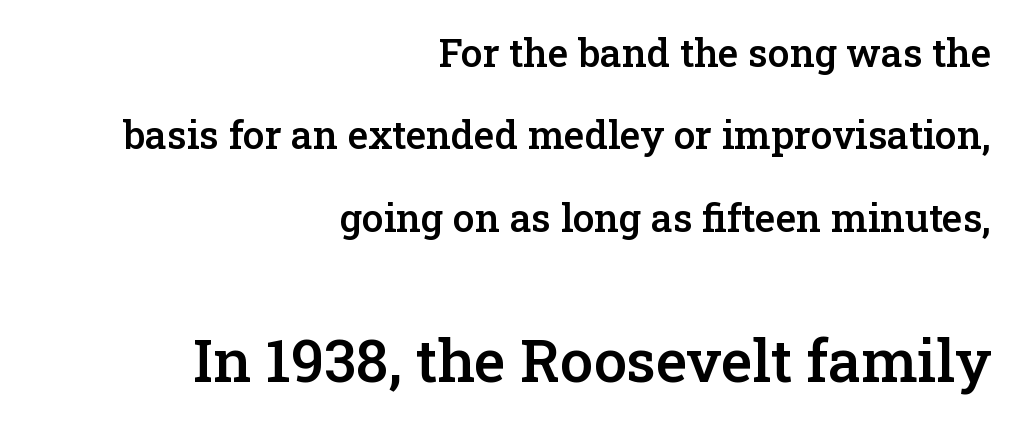
The letters advance in unequal steps, a hallmark of proportional type. Leading: increased. Serif or sans? Serif — the stroke terminals have little feet. Which of the two is more prominent by size? The second, at the bottom. These lines are set flush right with a ragged left edge.
